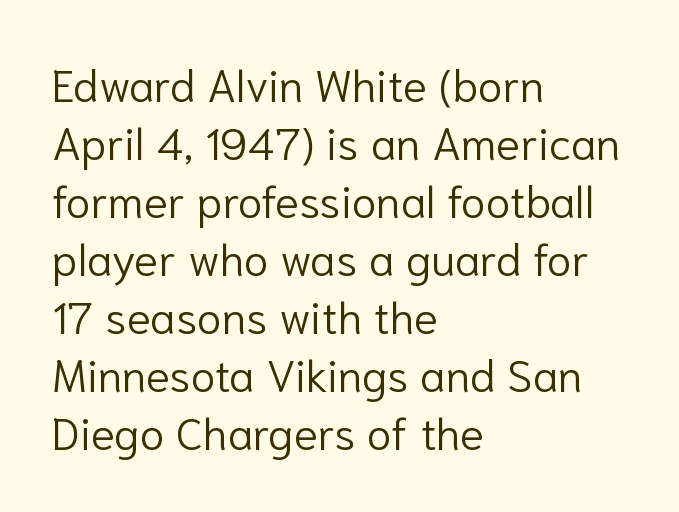
Q: Is the text bold? A: No.
Q: Is the text italic (slanted)? A: No, it is upright.
Q: Is the typeface a serif or a sans-serif typeface? A: Sans-serif.
Q: Is the text underlined? A: No.
Q: How is the paragraph aligned? A: Left-aligned.
Q: Is the spacing between letters normal or unusually wide? A: Normal.
Q: Is the spacing between lines tight, normal or loose? A: Normal.
Q: Width (condensed, normal, or wide)? A: Normal.
Q: Stroke contrast? A: Low.
Q: x-height? A: Medium.
Q: Monospaced? A: No.
